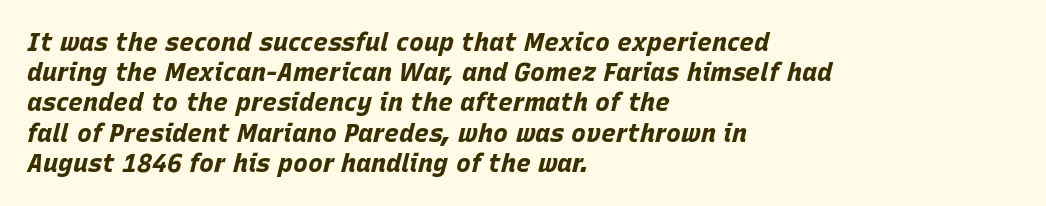
Q: Is the text bold? A: Yes.
Q: Is the text italic (slanted)? A: Yes, it leans right by about 15 degrees.
Q: Is the text underlined? A: No.
Q: How is the paragraph aligned? A: Left-aligned.
Q: Is the spacing between letters normal or unusually wide? A: Normal.
